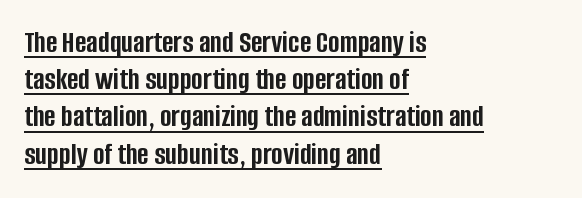
Compared with typical body copy, the letter spacing here is the same. Strong, thick strokes mark this as bold type. These lines stack with their left ends in a neat column. Looks like regular typesetting: each glyph gets only the width it needs.
